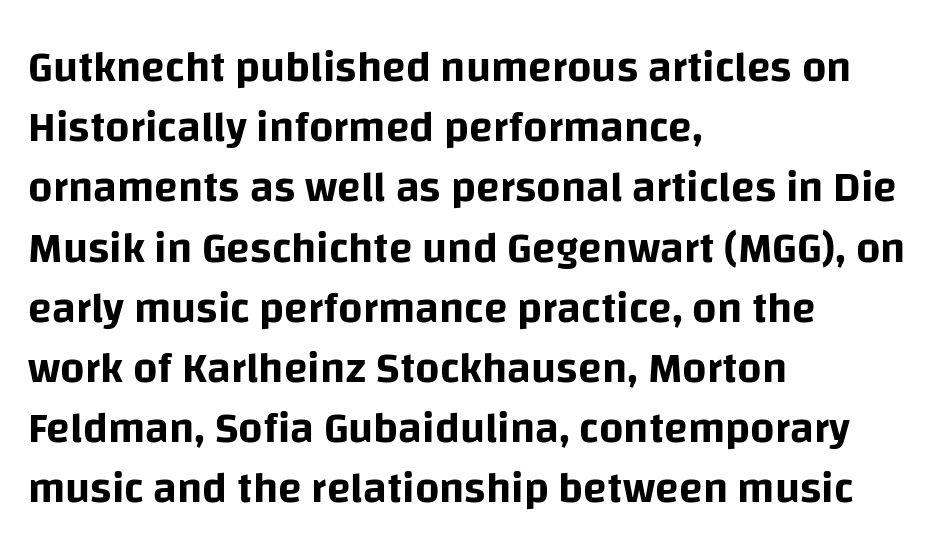
Q: Is the text italic (slanted)? A: No, it is upright.
Q: Is the typeface a serif or a sans-serif typeface? A: Sans-serif.
Q: Is the text underlined? A: No.
Q: How is the paragraph aligned? A: Left-aligned.
Q: Is the spacing between letters normal or unusually wide? A: Normal.
Q: Is the spacing between lines tight, normal or loose? A: Normal.
Q: Width (condensed, normal, or wide)? A: Normal.
Q: Stroke contrast? A: Low.
Q: x-height? A: Large.
Q: Monospaced? A: No.
